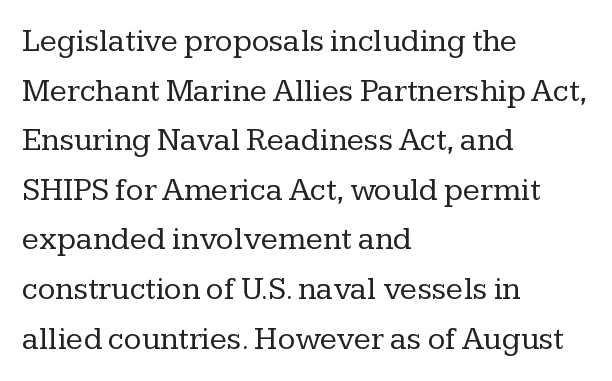
The passage shown is typed in a proportional face where columns would drift. Each word holds together tightly as a unit, with standard inter-letter gaps. Vertical strokes here are truly vertical. Line starts are locked; line ends wander.
